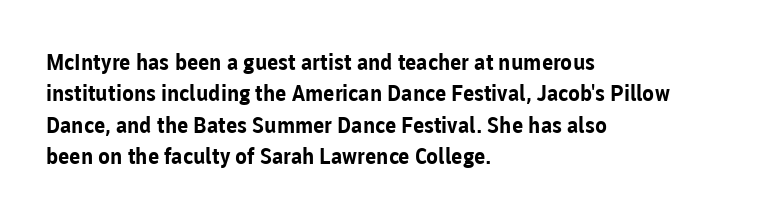
{"italic": "no", "bold": "yes", "underline": "no", "align": "left", "line_spacing": "normal", "line_spacing_ratio": 1.43, "letter_spacing": "normal", "letter_spacing_em": 0.0, "glyph_px": 22}
